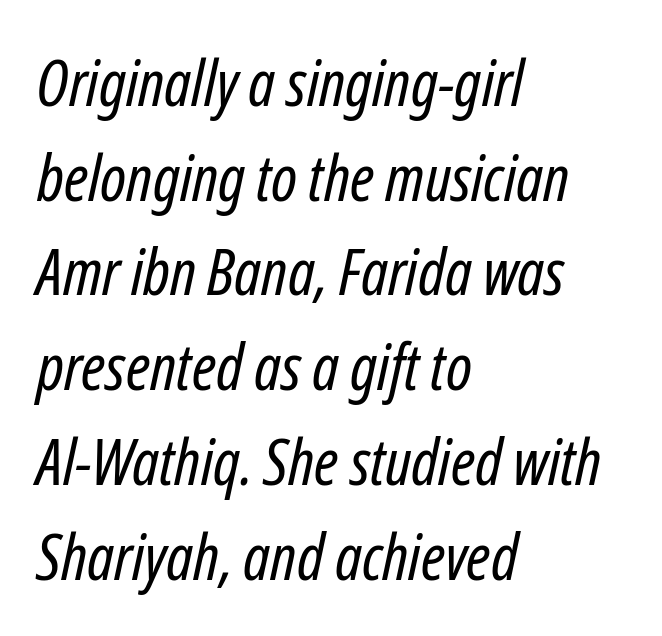
Descenders hang freely into open space. Proportional: the letters do not fall into vertical columns. An italicized treatment has been applied to the whole sample. The space between consecutive lines is moderate. Characters follow at the spacing the type designer built in.
